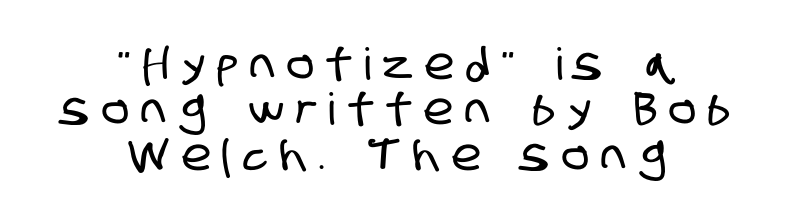
Horizontally, the lines are justified to the midpoint only. The gap between lines stays unmarked. Here the glyphs are tracked loosely, breaking word shapes into spaced letters. Look at the bottom of the vertical strokes: they stop flat, with no serifs. Tightly led — the rows are bunched.
